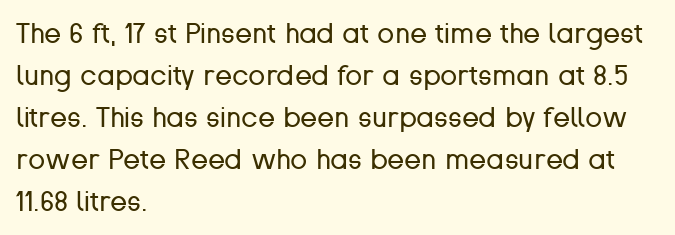
{"serif": "no", "italic": "no", "bold": "no", "weight": "regular", "width": "normal", "stroke_contrast": "low", "x_height": "medium", "monospaced": "no", "underline": "no", "align": "left", "line_spacing": "normal", "line_spacing_ratio": 1.5, "letter_spacing": "normal", "letter_spacing_em": 0.0, "glyph_px": 28}
